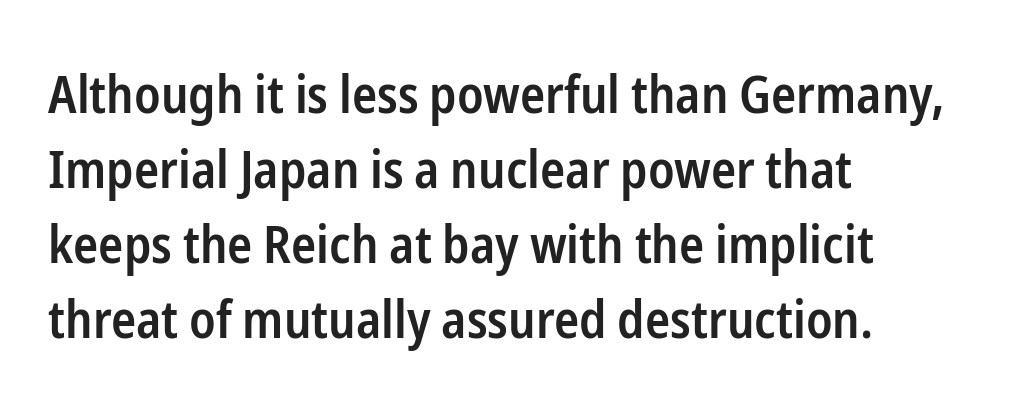
The image shows 52 px semibold, condensed sans-serif type, upright; set left-aligned, normal line spacing (1.44x), normal letter spacing, not underlined; low stroke contrast and a medium x-height.
